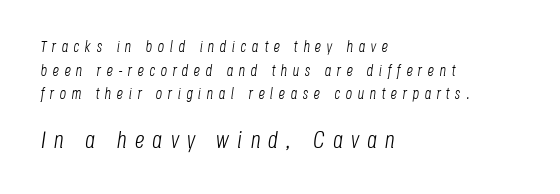
Q: Is the text bold? A: No.
Q: Is the text italic (slanted)? A: Yes, it leans right by about 8 degrees.
Q: Is the text underlined? A: No.
Q: How is the paragraph aligned? A: Left-aligned.
Q: Is the spacing between letters normal or unusually wide? A: Unusually wide.
Q: Is the spacing between lines tight, normal or loose? A: Normal.
Q: Which block of text is set in a larger size, the first (top) or the second (bottom)? A: The second (bottom) one.
